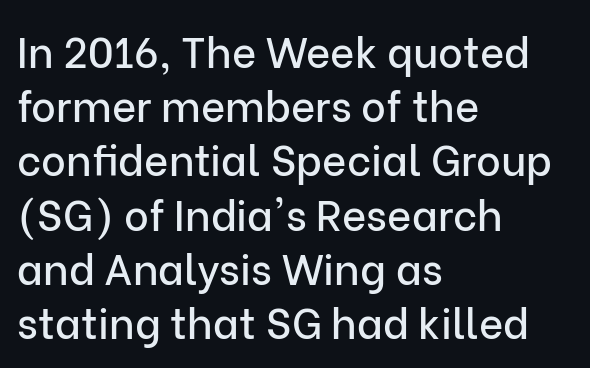
{"serif": "no", "italic": "no", "width": "normal", "stroke_contrast": "low", "x_height": "medium", "monospaced": "no", "underline": "no", "align": "left", "line_spacing": "normal", "line_spacing_ratio": 1.29, "letter_spacing": "normal", "letter_spacing_em": 0.0, "glyph_px": 42}
